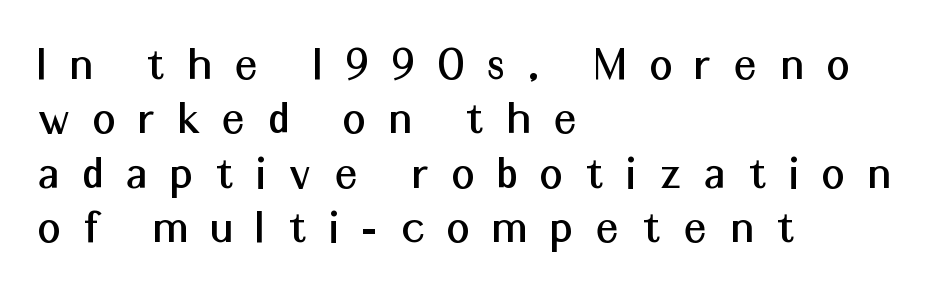
The image shows 50 px sans-serif type, upright; set left-aligned, tight line spacing (1.09x), unusually wide letter spacing (+0.48 em), not underlined; medium stroke contrast and a medium x-height.
